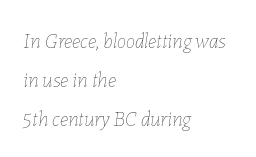
The image shows 21 px text type, italic (leaning right); set left-aligned, line spacing 1.86x, normal letter spacing, not underlined.
